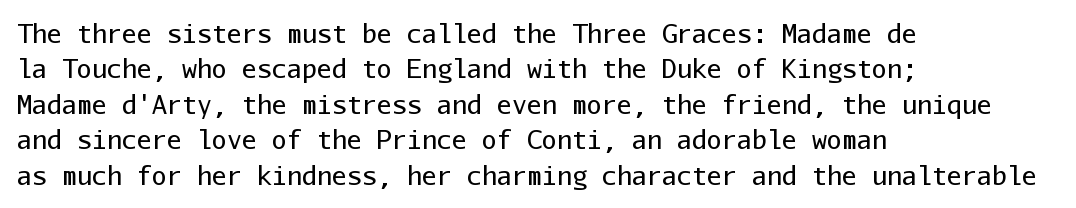
Plain, unruled lines of type. Is the type heavy? It reads as light-to-regular instead. Interline gaps are of average width in this sample. In terms of posture, this sample is upright. These lines are set flush left with a ragged right edge. Nothing unusual about the tracking: characters are spaced as the font intends.
